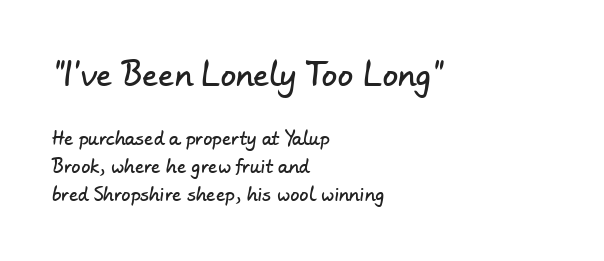
Q: Is the typeface a serif or a sans-serif typeface? A: Sans-serif.
Q: Is the text underlined? A: No.
Q: How is the paragraph aligned? A: Left-aligned.
Q: Is the spacing between letters normal or unusually wide? A: Normal.
Q: Is the spacing between lines tight, normal or loose? A: Normal.
Q: Which block of text is set in a larger size, the first (top) or the second (bottom)? A: The first (top) one.
Q: Width (condensed, normal, or wide)? A: Normal.
Q: Stroke contrast? A: Low.
Q: x-height? A: Small.
Q: Monospaced? A: No.
